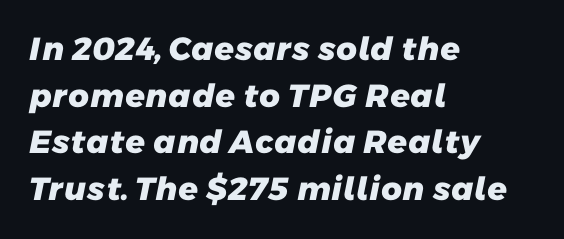
Q: Is the text bold? A: Yes.
Q: Is the typeface a serif or a sans-serif typeface? A: Sans-serif.
Q: Is the text underlined? A: No.
Q: How is the paragraph aligned? A: Left-aligned.
Q: Is the spacing between letters normal or unusually wide? A: Normal.
Q: Is the spacing between lines tight, normal or loose? A: Normal.
Q: Width (condensed, normal, or wide)? A: Normal.
Q: Stroke contrast? A: Low.
Q: x-height? A: Medium.
Q: Monospaced? A: No.
